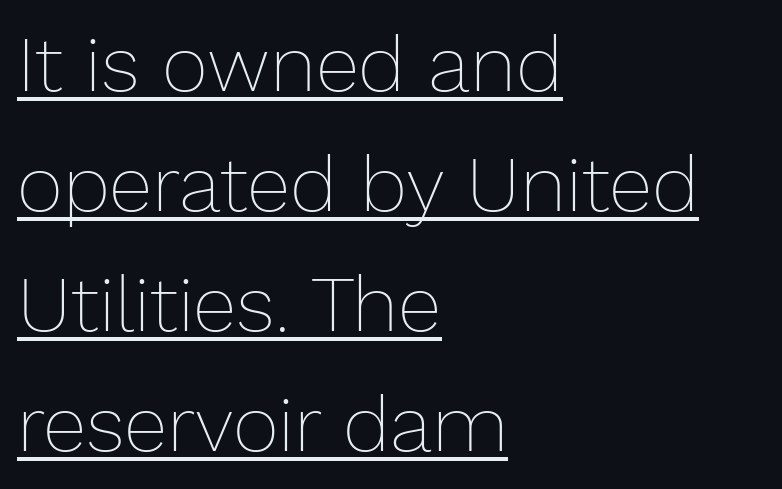
The image shows 79 px thin type, upright; set left-aligned, normal line spacing (1.52x), normal letter spacing, underlined; low stroke contrast and a medium x-height.
